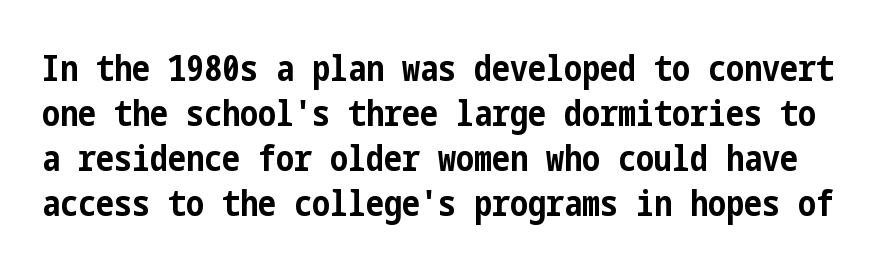
The characters display no serif detailing; their extremities are plain. Bare-footed words on every line. Quick note: not italic, upright. The rows are spaced the way most documents space them.
